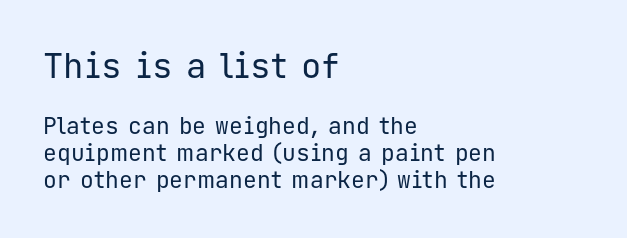
The space directly below the letters is spotless. Left-aligned paragraph, ragged on the right. Compared with typical body copy, the letter spacing here is the same. Rendered with straight, roman letterforms. The strokes carry an ordinary text weight at most. The rendering shrinks the type as you move from the upper chunk to the lower.
